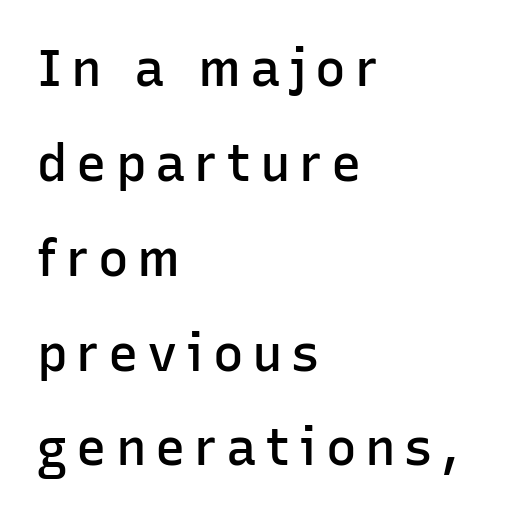
The image shows 51 px semibold sans-serif type, upright; set left-aligned, line spacing 1.86x, not underlined; low stroke contrast and a medium x-height.
